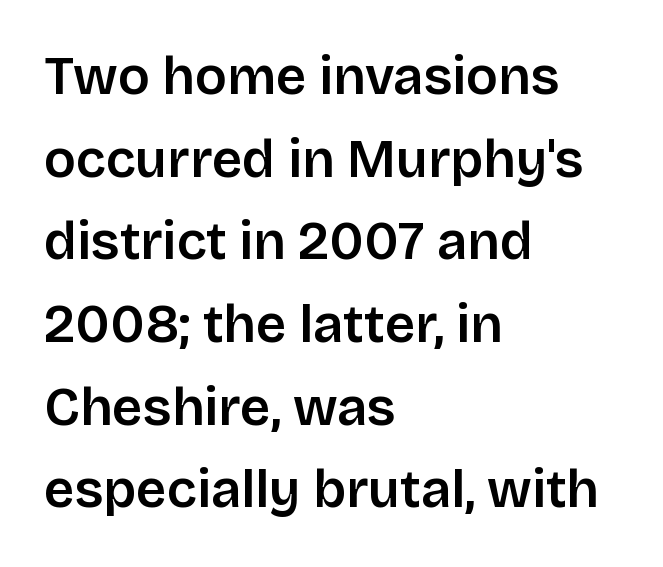
Q: Is the text italic (slanted)? A: No, it is upright.
Q: Is the typeface a serif or a sans-serif typeface? A: Sans-serif.
Q: Is the text underlined? A: No.
Q: How is the paragraph aligned? A: Left-aligned.
Q: Is the spacing between letters normal or unusually wide? A: Normal.
Q: Is the spacing between lines tight, normal or loose? A: Normal.
Q: Width (condensed, normal, or wide)? A: Normal.
Q: Stroke contrast? A: Low.
Q: x-height? A: Large.
Q: Monospaced? A: No.
